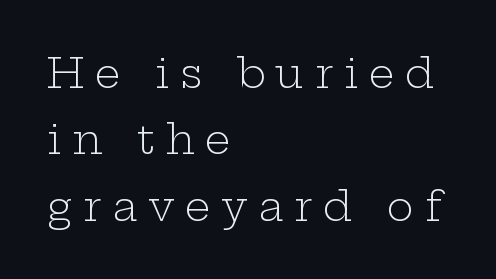
Q: Is the text bold? A: No.
Q: Is the text italic (slanted)? A: No, it is upright.
Q: Is the typeface a serif or a sans-serif typeface? A: Serif.
Q: Is the text underlined? A: No.
Q: How is the paragraph aligned? A: Left-aligned.
Q: Is the spacing between letters normal or unusually wide? A: Unusually wide.
Q: Is the spacing between lines tight, normal or loose? A: Normal.
Q: Width (condensed, normal, or wide)? A: Wide.
Q: Stroke contrast? A: Low.
Q: x-height? A: Medium.
Q: Monospaced? A: No.
